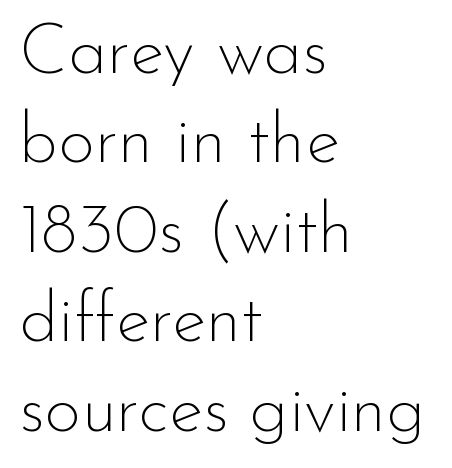
Q: Is the text bold? A: No.
Q: Is the text italic (slanted)? A: No, it is upright.
Q: Is the typeface a serif or a sans-serif typeface? A: Sans-serif.
Q: Is the text underlined? A: No.
Q: How is the paragraph aligned? A: Left-aligned.
Q: Is the spacing between letters normal or unusually wide? A: Normal.
Q: Is the spacing between lines tight, normal or loose? A: Normal.
Q: Width (condensed, normal, or wide)? A: Normal.
Q: Stroke contrast? A: Low.
Q: x-height? A: Small.
Q: Monospaced? A: No.
